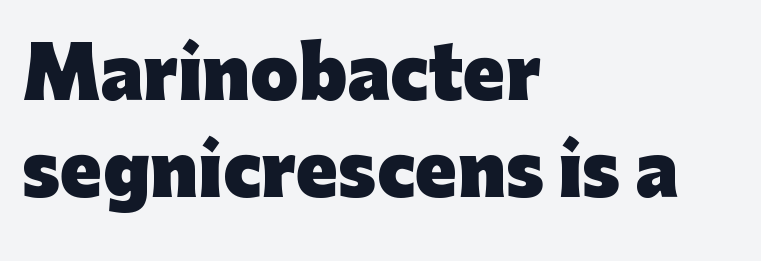
{"serif": "no", "italic": "no", "bold": "yes", "weight": "heavy", "width": "normal", "stroke_contrast": "low", "x_height": "medium", "monospaced": "no", "underline": "no", "align": "left", "line_spacing": "normal", "line_spacing_ratio": 1.41, "letter_spacing": "normal", "letter_spacing_em": 0.0, "glyph_px": 69}
